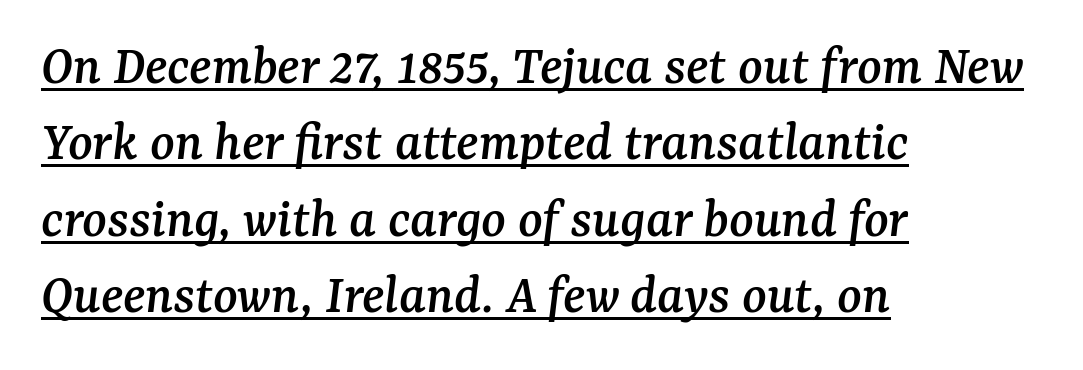
Q: Is the text italic (slanted)? A: Yes, it leans right by about 7 degrees.
Q: Is the typeface a serif or a sans-serif typeface? A: Serif.
Q: Is the text underlined? A: Yes.
Q: How is the paragraph aligned? A: Left-aligned.
Q: Is the spacing between letters normal or unusually wide? A: Normal.
Q: Is the spacing between lines tight, normal or loose? A: Normal.
Q: Width (condensed, normal, or wide)? A: Normal.
Q: Stroke contrast? A: Medium.
Q: x-height? A: Medium.
Q: Monospaced? A: No.
